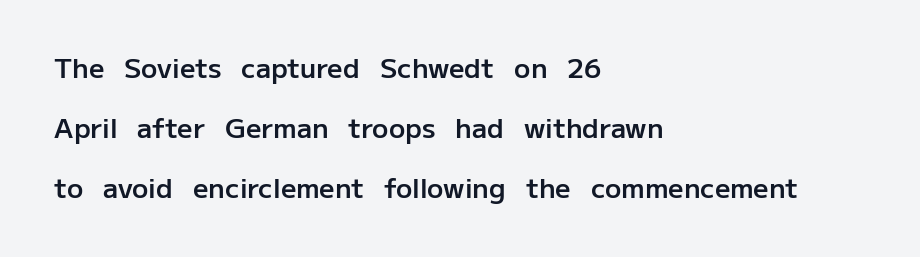
Q: Is the text bold? A: Semi-bold.
Q: Is the text italic (slanted)? A: No, it is upright.
Q: Is the text underlined? A: No.
Q: How is the paragraph aligned? A: Left-aligned.
Q: Is the spacing between letters normal or unusually wide? A: Normal.
Q: Is the spacing between lines tight, normal or loose? A: Loose.
